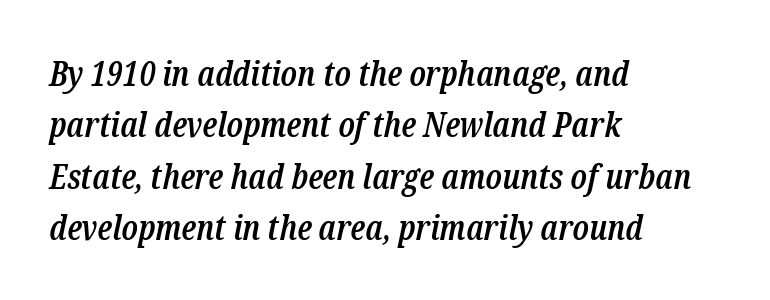
Q: Is the text bold? A: Semi-bold.
Q: Is the text italic (slanted)? A: Yes, it leans right by about 12 degrees.
Q: Is the typeface a serif or a sans-serif typeface? A: Serif.
Q: Is the text underlined? A: No.
Q: How is the paragraph aligned? A: Left-aligned.
Q: Is the spacing between letters normal or unusually wide? A: Normal.
Q: Is the spacing between lines tight, normal or loose? A: Normal.
Q: Width (condensed, normal, or wide)? A: Condensed.
Q: Stroke contrast? A: Low.
Q: x-height? A: Medium.
Q: Monospaced? A: No.
